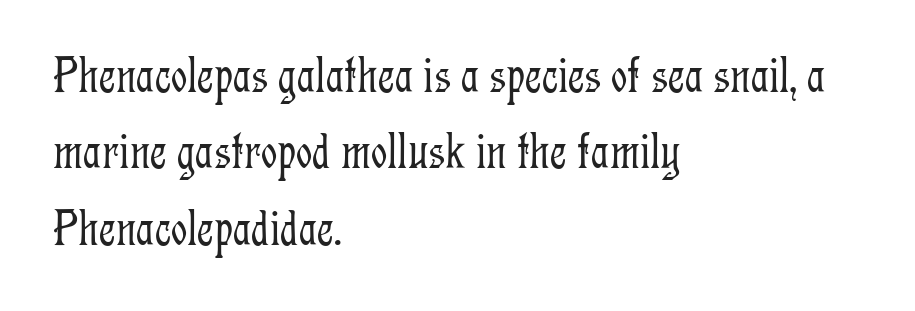
This is not heavy type; no bold has been used. The foot of each line stays bare and open. This rendering uses left alignment, leaving the right contour irregular. You can tell it's not italic because the verticals are truly vertical. These lines sit exactly where default settings would place them.
